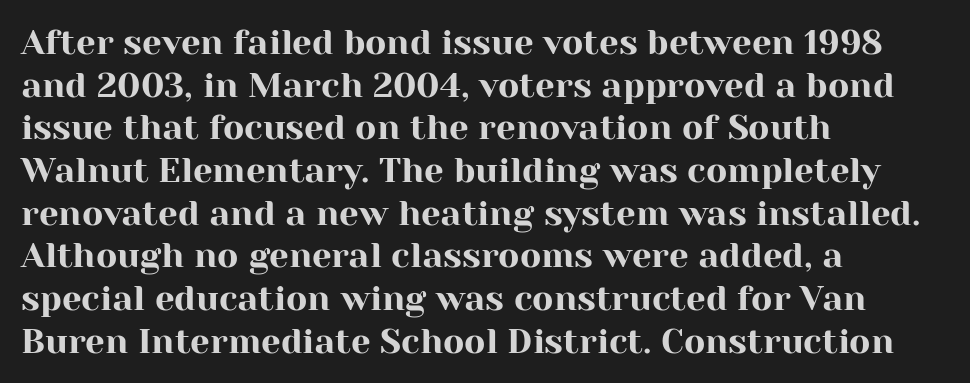
{"serif": "yes", "italic": "no", "width": "normal", "stroke_contrast": "high", "x_height": "medium", "monospaced": "no", "underline": "no", "align": "left", "line_spacing_ratio": 1.22, "letter_spacing": "normal", "letter_spacing_em": 0.0, "glyph_px": 35}
